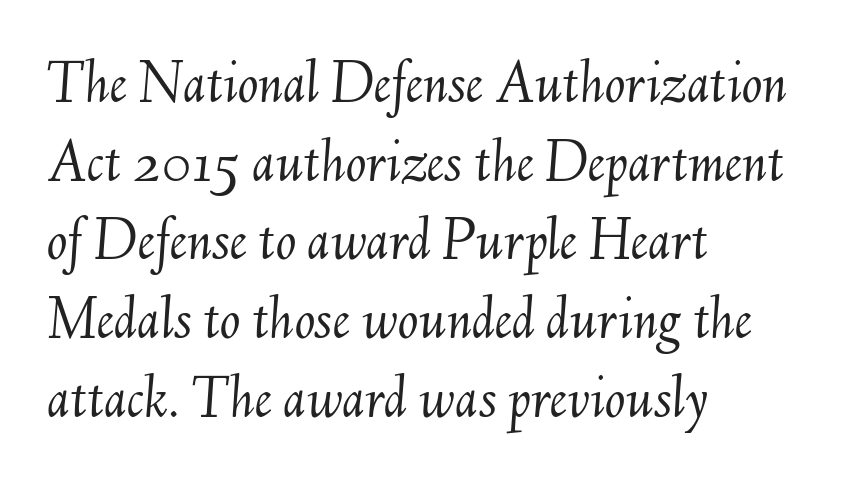
The letters look calm and open, with moderate or lighter stems. Think of a printed novel: that variable character pitch is what you see here. What stands out about the letter spacing? Nothing — it is the standard amount. Quick note: interline space is typical. Horizontally, the lines are justified to the leading edge only. An italicized treatment has been applied to the whole sample.
